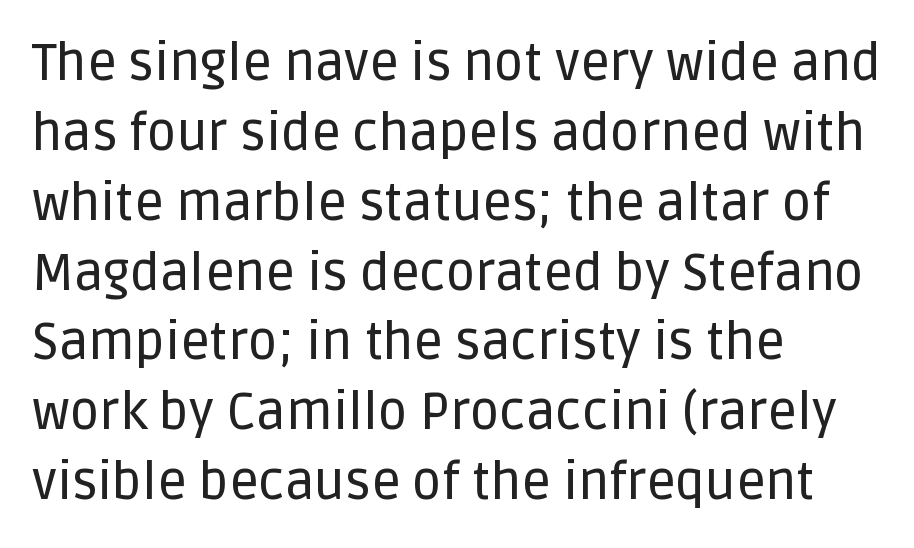
Q: Is the text italic (slanted)? A: No, it is upright.
Q: Is the typeface a serif or a sans-serif typeface? A: Sans-serif.
Q: Is the text underlined? A: No.
Q: How is the paragraph aligned? A: Left-aligned.
Q: Is the spacing between letters normal or unusually wide? A: Normal.
Q: Is the spacing between lines tight, normal or loose? A: Normal.
Q: Width (condensed, normal, or wide)? A: Normal.
Q: Stroke contrast? A: Low.
Q: x-height? A: Large.
Q: Monospaced? A: No.
